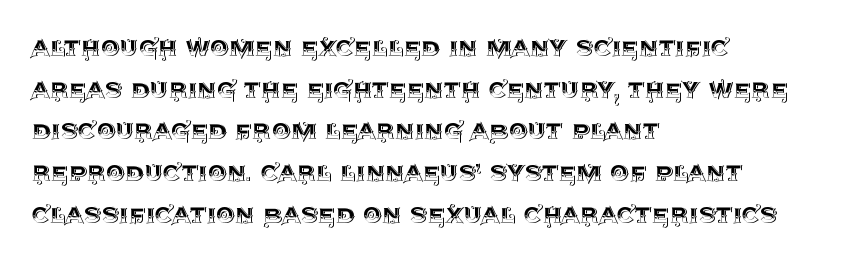
The image shows 30 px text type, upright; set left-aligned, normal line spacing (1.39x), normal letter spacing, not underlined; a large x-height.
